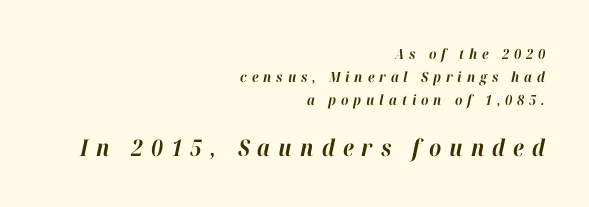
The image shows 23 px bold type, italic (leaning right); set right-aligned, normal line spacing (1.63x), unusually wide letter spacing (+0.35 em), not underlined; the second (bottom) block is 1.64x larger.
